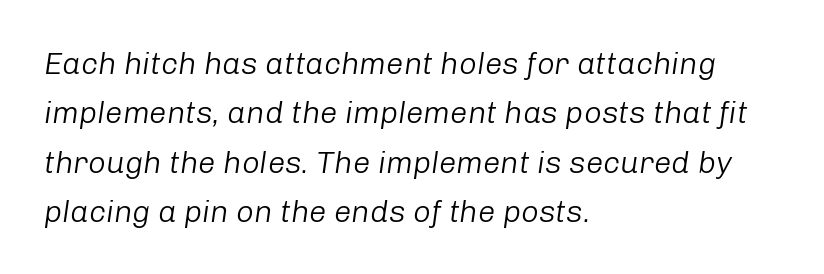
Q: Is the text bold? A: No.
Q: Is the text italic (slanted)? A: Yes, it leans right by about 8 degrees.
Q: Is the text underlined? A: No.
Q: How is the paragraph aligned? A: Left-aligned.
Q: Is the spacing between letters normal or unusually wide? A: Normal.
Q: Is the spacing between lines tight, normal or loose? A: Normal.
Q: Width (condensed, normal, or wide)? A: Normal.
Q: Stroke contrast? A: Low.
Q: x-height? A: Medium.
Q: Monospaced? A: No.
